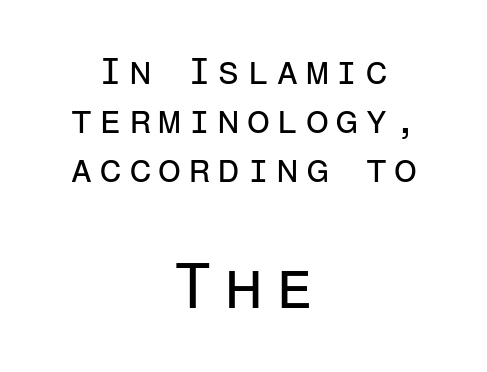
The image shows 64 px regular-weight sans-serif type, upright, monospaced; set centered, normal line spacing (1.33x), not underlined; the second (bottom) block is 1.73x larger; low stroke contrast and a medium x-height.
